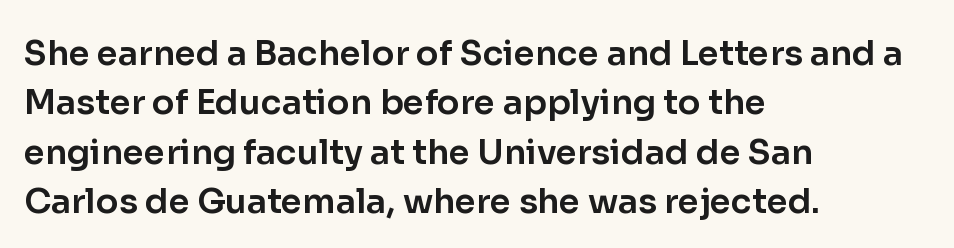
{"serif": "no", "italic": "no", "width": "normal", "stroke_contrast": "low", "x_height": "medium", "monospaced": "no", "underline": "no", "align": "left", "line_spacing": "normal", "line_spacing_ratio": 1.45, "letter_spacing": "normal", "letter_spacing_em": 0.0, "glyph_px": 34}
